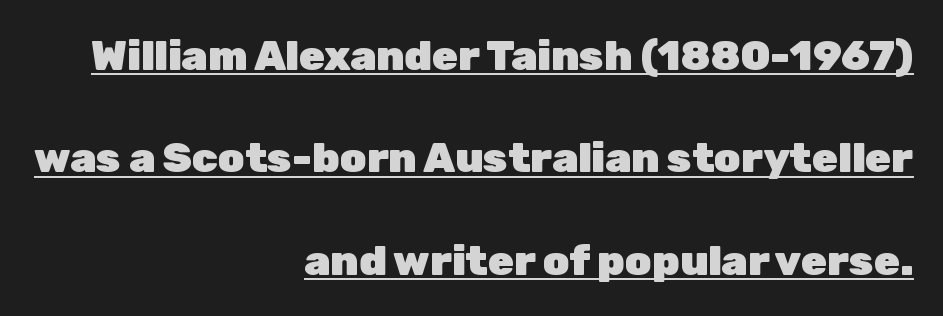
{"serif": "no", "italic": "no", "bold": "yes", "weight": "heavy", "width": "normal", "stroke_contrast": "low", "x_height": "medium", "monospaced": "no", "underline": "yes", "align": "right", "line_spacing": "loose", "line_spacing_ratio": 2.44, "letter_spacing": "normal", "letter_spacing_em": 0.0, "glyph_px": 42}
